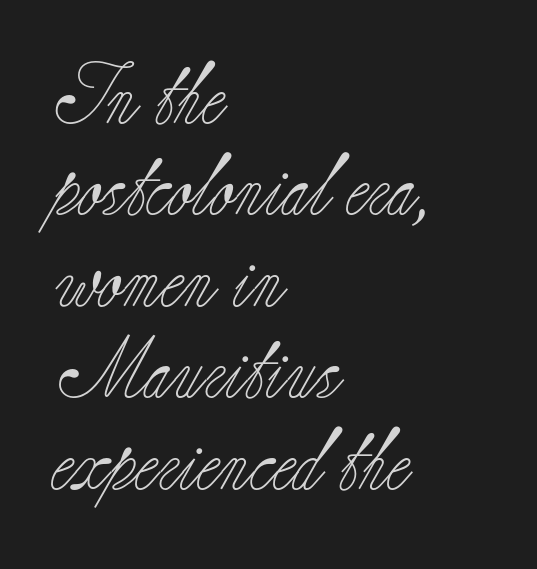
The image shows 61 px light serif type; set left-aligned, normal line spacing (1.5x), normal letter spacing, not underlined; low stroke contrast and a small x-height.
